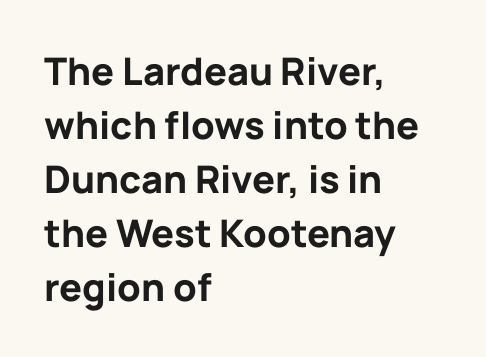
Q: Is the text bold? A: Yes.
Q: Is the text italic (slanted)? A: No, it is upright.
Q: Is the typeface a serif or a sans-serif typeface? A: Sans-serif.
Q: Is the text underlined? A: No.
Q: How is the paragraph aligned? A: Left-aligned.
Q: Is the spacing between letters normal or unusually wide? A: Normal.
Q: Is the spacing between lines tight, normal or loose? A: Normal.
Q: Width (condensed, normal, or wide)? A: Normal.
Q: Stroke contrast? A: Low.
Q: x-height? A: Medium.
Q: Monospaced? A: No.
